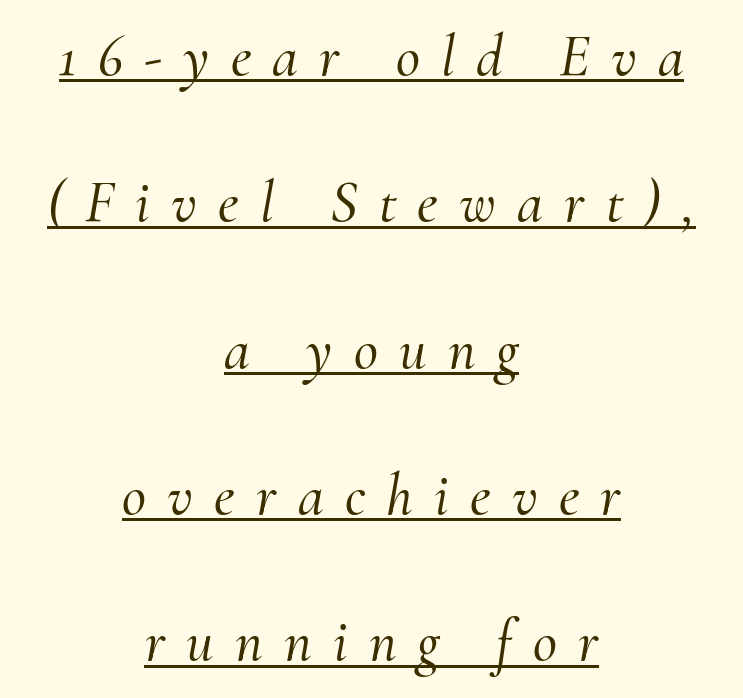
{"serif": "yes", "italic": "yes", "lean": "right", "slant_degrees": 10, "width": "normal", "stroke_contrast": "medium", "x_height": "small", "monospaced": "no", "underline": "yes", "align": "center", "line_spacing": "loose", "line_spacing_ratio": 2.48, "letter_spacing": "wide", "letter_spacing_em": 0.36, "glyph_px": 59}
